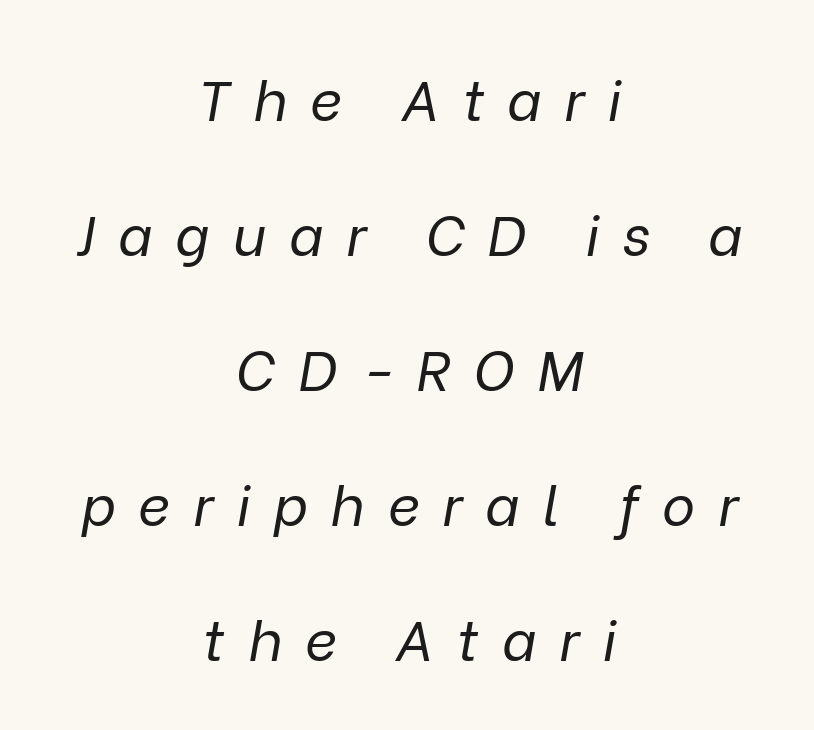
The image shows 56 px regular-weight type, italic (leaning right); set centered, loose line spacing (2.41x), unusually wide letter spacing (+0.41 em), not underlined; low stroke contrast and a medium x-height.
